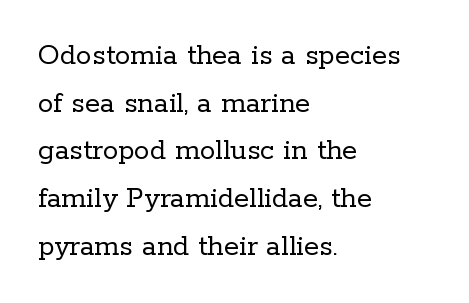
The typography opts for an upright posture over an oblique one. Summary of weight: not heavy and not bold. You could not count columns in this text — the font is proportionally spaced. Beneath every word, the page is bare.
